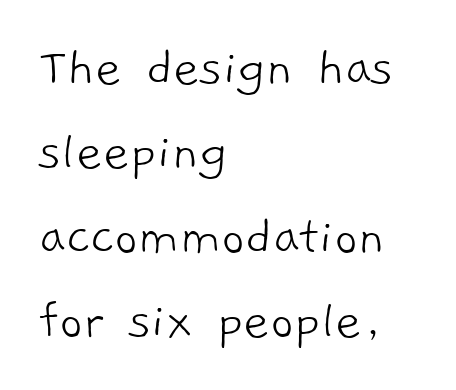
{"serif": "no", "bold": "no", "weight": "light", "width": "normal", "stroke_contrast": "low", "x_height": "medium", "monospaced": "no", "underline": "no", "align": "left", "line_spacing": "normal", "line_spacing_ratio": 1.48, "letter_spacing": "normal", "letter_spacing_em": 0.0, "glyph_px": 57}
